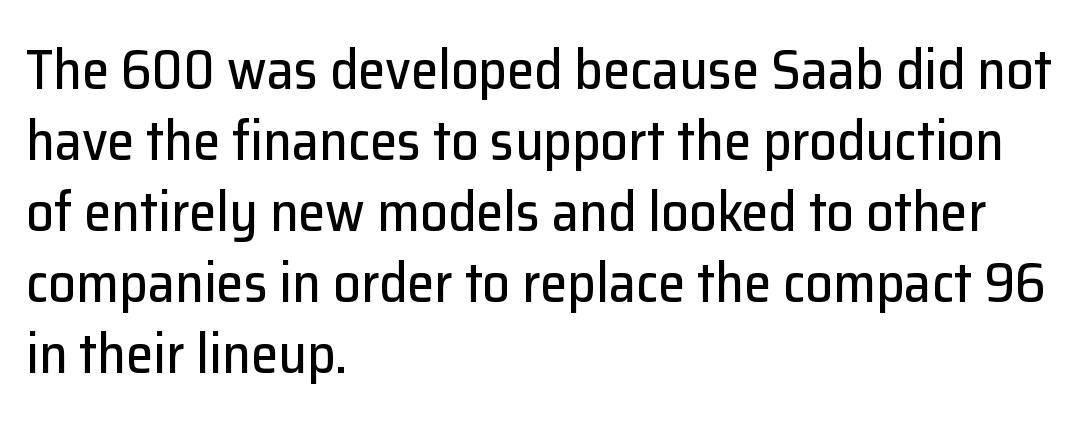
{"serif": "no", "italic": "no", "width": "normal", "stroke_contrast": "low", "x_height": "medium", "monospaced": "no", "underline": "no", "align": "left", "line_spacing": "normal", "line_spacing_ratio": 1.29, "letter_spacing": "normal", "letter_spacing_em": 0.0, "glyph_px": 55}
